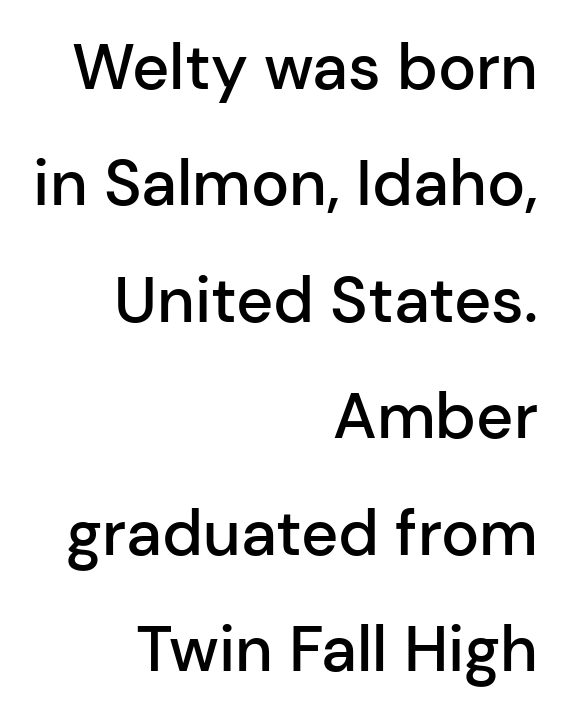
{"serif": "no", "italic": "no", "bold": "semi", "weight": "semibold", "width": "normal", "stroke_contrast": "low", "x_height": "medium", "monospaced": "no", "underline": "no", "align": "right", "line_spacing_ratio": 1.82, "letter_spacing": "normal", "letter_spacing_em": 0.0, "glyph_px": 64}
